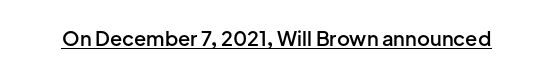
{"italic": "no", "bold": "semi", "underline": "yes", "letter_spacing": "normal", "letter_spacing_em": 0.0, "glyph_px": 20}
